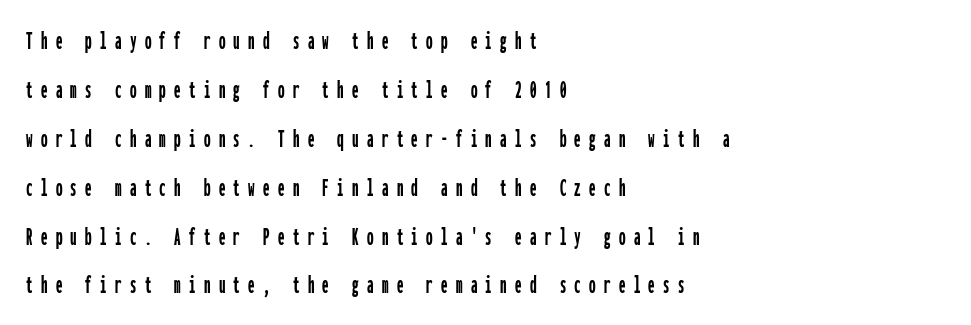
{"italic": "no", "underline": "no", "align": "left", "line_spacing_ratio": 1.88, "letter_spacing": "wide", "letter_spacing_em": 0.32, "glyph_px": 26}
